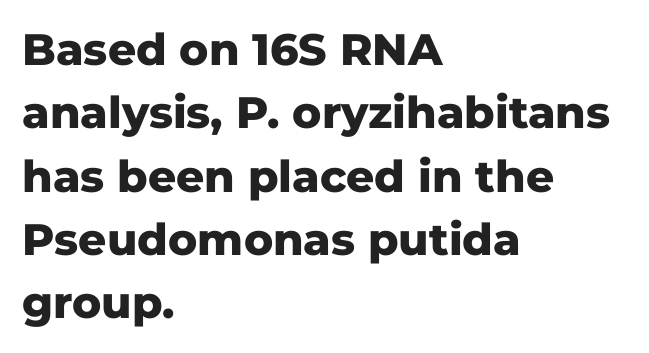
The vertical gap from one line to the next is medium. A typesetter would call this proportional, since set widths differ per character. The font family rendered here belongs to the sans-serif group. I'd describe the lettering as bold — thick and assertive. Check the space under the baseline: it is left empty.
